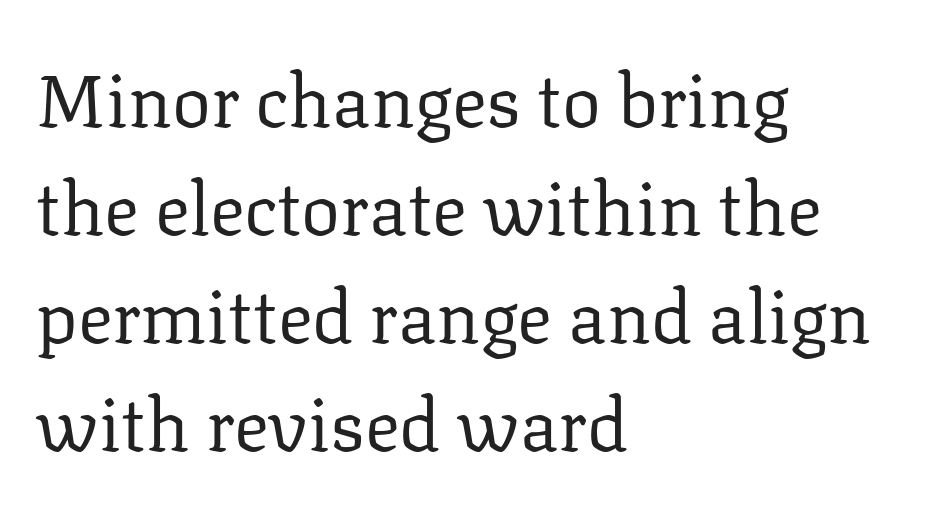
The font's upright variant was chosen for this text. In CSS terms this would be text-align: left. A bare baseline throughout the passage. The passage shown stacks its lines at a standard gap. The gaps between neighbouring characters are ordinary and unremarkable.
